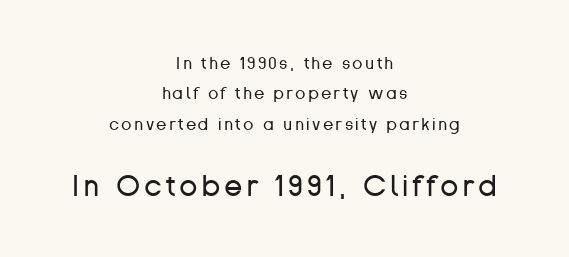
The image shows 30 px regular-weight sans-serif type, upright; set centered, line spacing 1.79x, not underlined; the second (bottom) block is 1.76x larger; low stroke contrast and a medium x-height.
